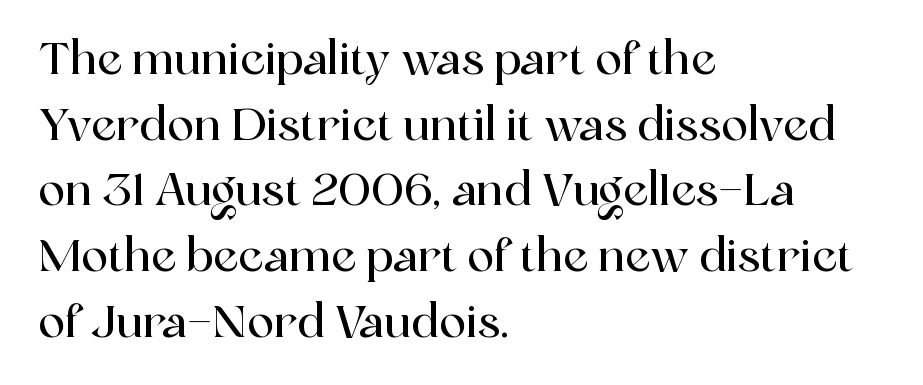
Vertical strokes here are truly vertical. Beneath every word, the page is bare. A typesetter would label this face a serif. These lines are rendered in a variable-pitch font. Is the letter spacing exaggerated? No — it looks like the ordinary default.
